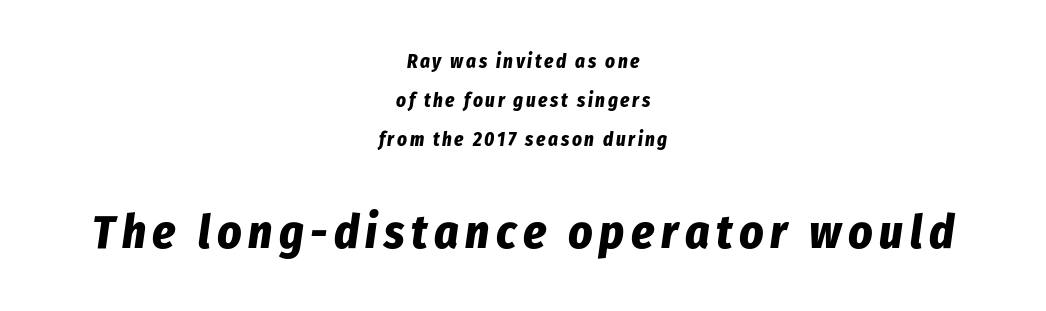
The image shows 47 px bold, condensed type, italic (leaning right); set centered, loose line spacing (2.04x), not underlined; the second (bottom) block is 2.47x larger; low stroke contrast and a medium x-height.
